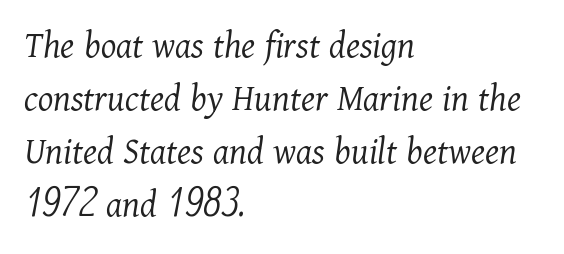
Heaviness? Minimal to ordinary, like unemphasized prose. A typesetter would call this proportional, since set widths differ per character. These lines keep a tight, regular rhythm from letter to letter. Descenders hang freely into open space. Line starts are locked; line ends wander. Does the type have serifs? Yes, each stem ends in a small foot.
